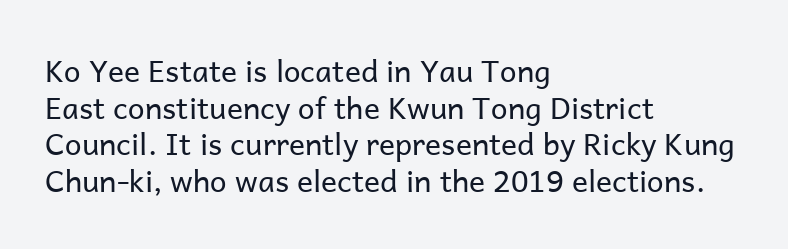
{"serif": "no", "italic": "no", "bold": "no", "weight": "regular", "width": "normal", "stroke_contrast": "low", "x_height": "medium", "monospaced": "no", "underline": "no", "align": "left", "line_spacing_ratio": 1.22, "letter_spacing": "normal", "letter_spacing_em": 0.0, "glyph_px": 30}
